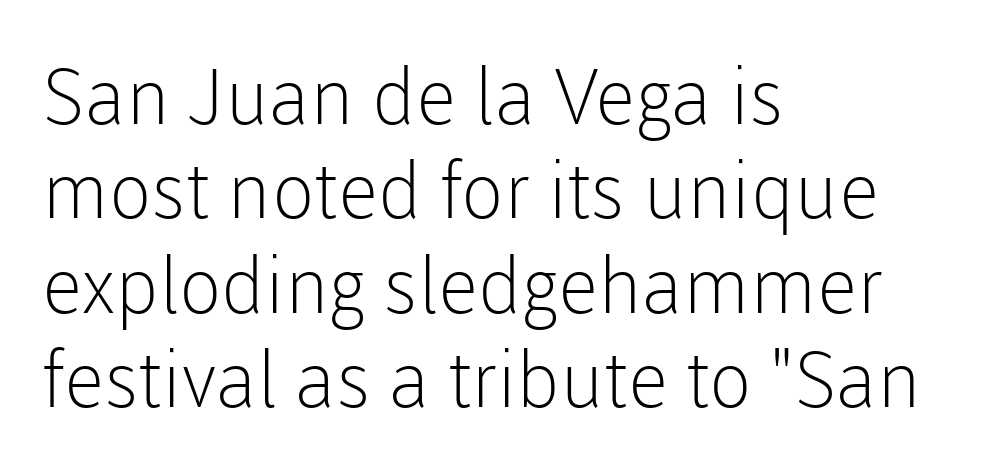
{"serif": "no", "italic": "no", "bold": "no", "weight": "light", "width": "normal", "stroke_contrast": "low", "x_height": "medium", "monospaced": "no", "underline": "no", "align": "left", "line_spacing_ratio": 1.21, "letter_spacing": "normal", "letter_spacing_em": 0.0, "glyph_px": 78}
